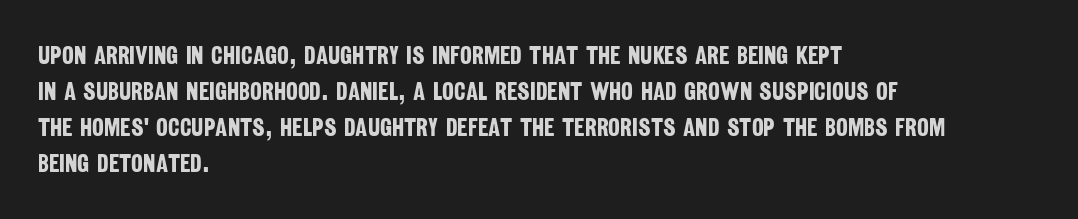
{"bold": "yes", "underline": "no", "align": "left", "line_spacing": "normal", "line_spacing_ratio": 1.44, "letter_spacing": "normal", "letter_spacing_em": 0.0, "glyph_px": 25}
